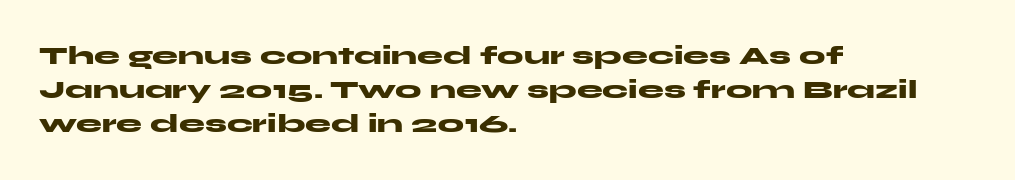
{"italic": "no", "bold": "yes", "underline": "no", "align": "left", "line_spacing": "normal", "line_spacing_ratio": 1.31, "letter_spacing": "normal", "letter_spacing_em": 0.0, "glyph_px": 26}
